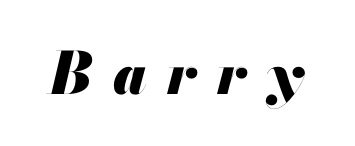
Q: Is the text bold? A: Yes.
Q: Is the text italic (slanted)? A: Yes, it leans right by about 13 degrees.
Q: Is the text underlined? A: No.
Q: Is the spacing between letters normal or unusually wide? A: Unusually wide.
Q: Width (condensed, normal, or wide)? A: Normal.
Q: Stroke contrast? A: Medium.
Q: x-height? A: Small.
Q: Monospaced? A: No.
